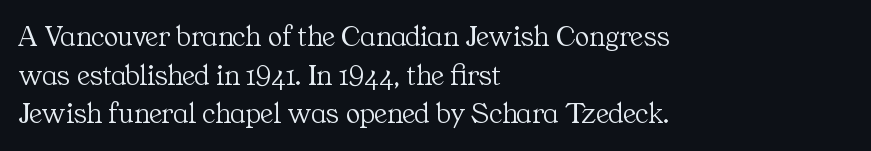
The image shows 30 px light serif type, upright; set left-aligned, normal line spacing (1.29x), normal letter spacing, not underlined; medium stroke contrast and a medium x-height.
